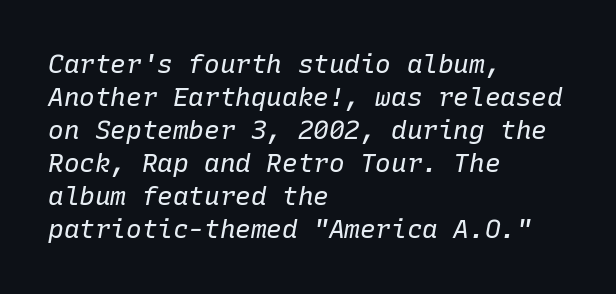
Line beginnings align vertically; line endings do not. Honestly, there is no underline to notice here at all. Caption: standard tracking, unaltered. The rendering uses a moderate line-height, typical for paragraphs.
